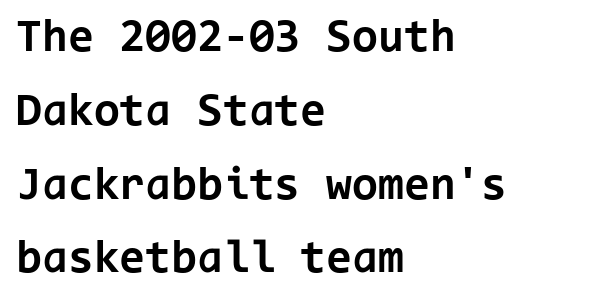
The font is running at its bold setting. Are there feet on the stems? There aren't — it's a sans. Horizontal bands of white between lines are of average thickness. The letters march in equal steps, a hallmark of fixed-pitch type. Typeset ragged right — the left edge is the straight one.
